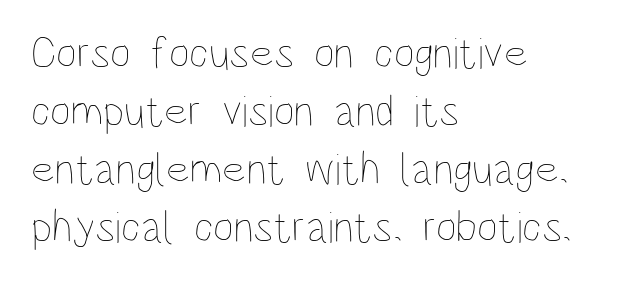
Ordinary non-slanted type is in use. The vertical gap from one line to the next is medium. No chunkiness to these letters — they're not bold. Note the varied advance widths — an 'i' is clearly narrower than an 'm'. The passage shown has conventional tracking throughout. The area under the type is left untouched.
